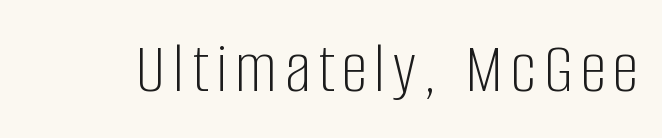
The image shows 74 px light, condensed sans-serif type, upright; set not underlined; low stroke contrast and a large x-height.
